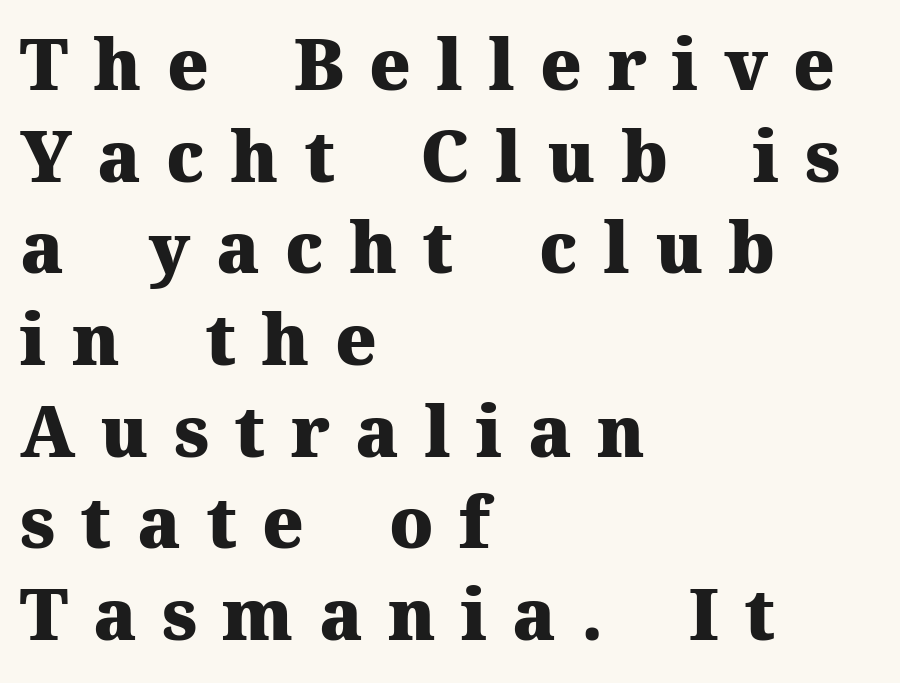
The glyphs are unaccompanied by any horizontal stroke below them. Check where the strokes stop: tiny serifs finish them off. Leading: standard. On the weight axis this lands at bold, roughly 700. Spacing verdict: proportional, widths tailored to each character.
